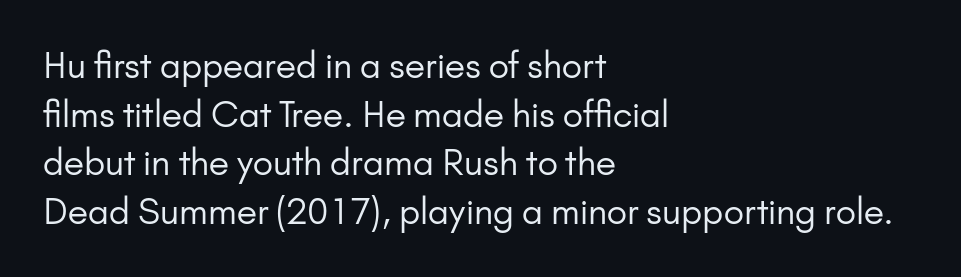
{"serif": "no", "italic": "no", "bold": "no", "weight": "regular", "width": "normal", "stroke_contrast": "low", "x_height": "small", "monospaced": "no", "underline": "no", "align": "left", "line_spacing": "normal", "line_spacing_ratio": 1.39, "letter_spacing": "normal", "letter_spacing_em": 0.0, "glyph_px": 35}
